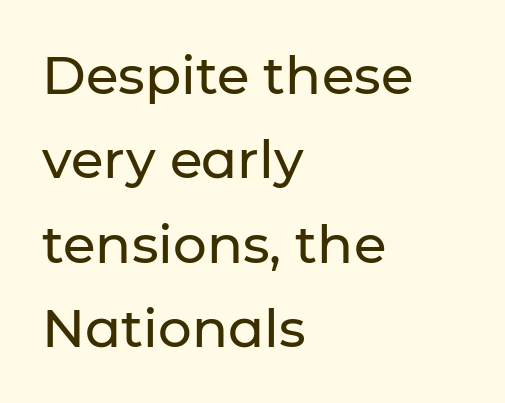
{"serif": "no", "italic": "no", "width": "normal", "stroke_contrast": "low", "x_height": "medium", "monospaced": "no", "underline": "no", "align": "left", "line_spacing": "normal", "line_spacing_ratio": 1.59, "letter_spacing": "normal", "letter_spacing_em": 0.0, "glyph_px": 53}
